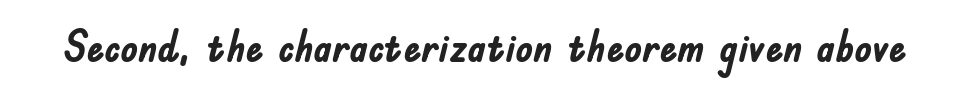
The image shows 44 px semibold, condensed sans-serif type; set normal letter spacing, not underlined; low stroke contrast and a small x-height.
